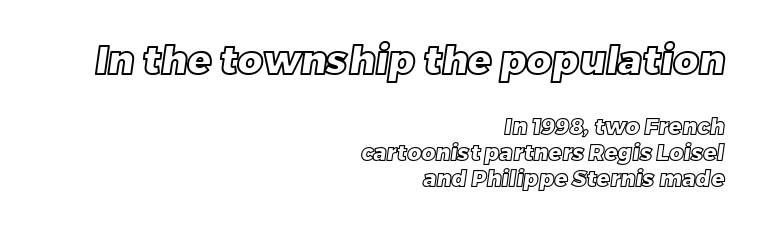
Layout note: lines flush right. These lines are rendered in a variable-pitch font. Large over small — that's the arrangement of the two blocks here. Here the glyphs are tracked normally, forming tight word shapes. Underline: absent.
